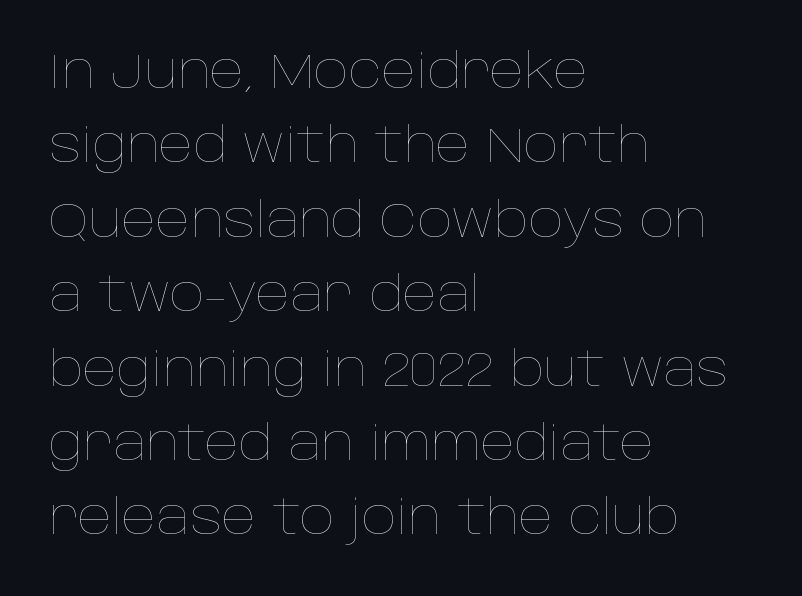
The image shows 48 px thin type, upright; set left-aligned, normal line spacing (1.55x), normal letter spacing, not underlined; low stroke contrast and a large x-height.
